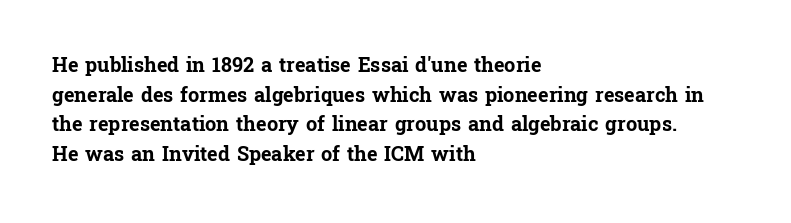
The rendering uses a bold face; every stroke is thick and dark. Compared with a centered layout, this one pins lines to the left instead. Underline: absent. In terms of letterspacing, this is plain default setting. Italic: no, the glyphs are upright roman. How would I describe the line gaps? Plain and ordinary.
